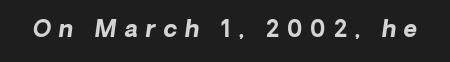
The image shows 23 px bold type; set unusually wide letter spacing (+0.35 em), not underlined.
